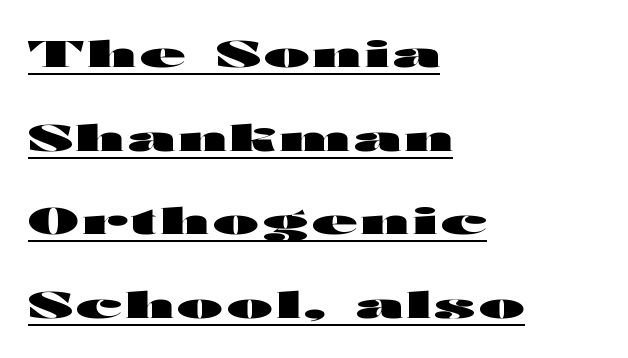
Weight: bold. Notice how a bar underscores the lettering throughout. Ordinary non-slanted type is in use. This is sans-serif lettering, the kind often seen on screens and signage. Note the varied advance widths — an 'i' is clearly narrower than an 'm'. A student would call this left alignment; a typographer would say flush left, rag right.
